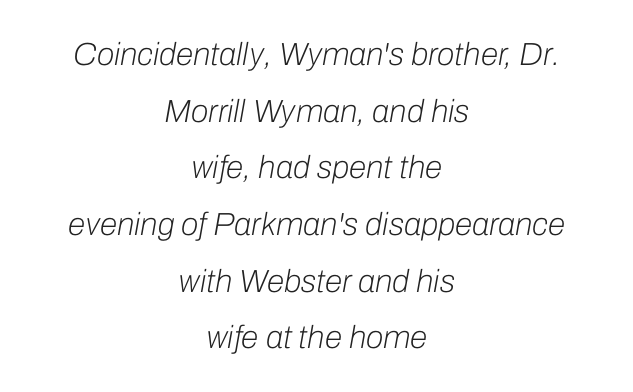
{"italic": "yes", "lean": "right", "slant_degrees": 10, "bold": "no", "weight": "light", "width": "normal", "stroke_contrast": "low", "x_height": "medium", "monospaced": "no", "underline": "no", "align": "center", "line_spacing_ratio": 1.77, "letter_spacing": "normal", "letter_spacing_em": 0.0, "glyph_px": 32}
